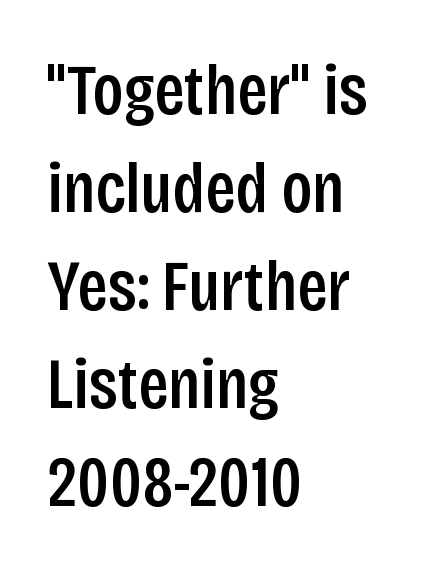
Each letter keeps its own natural width here, so spacing adapts to shape. The rendering uses a semibold face; strokes are thickened but not to full bold. Note: no serifs on the glyphs. Notice how the stems are strictly vertical — no italics here. The paragraph shown leans on its left margin.
